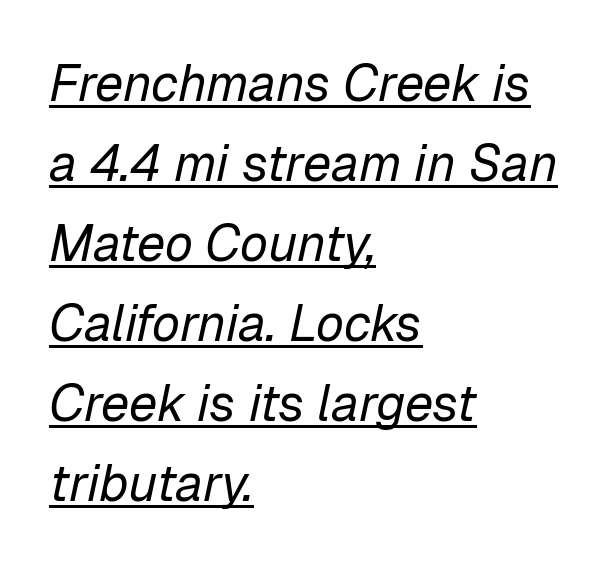
Q: Is the text bold? A: No.
Q: Is the text italic (slanted)? A: Yes, it leans right by about 12 degrees.
Q: Is the text underlined? A: Yes.
Q: How is the paragraph aligned? A: Left-aligned.
Q: Is the spacing between letters normal or unusually wide? A: Normal.
Q: Is the spacing between lines tight, normal or loose? A: Normal.
Q: Width (condensed, normal, or wide)? A: Normal.
Q: Stroke contrast? A: Low.
Q: x-height? A: Medium.
Q: Monospaced? A: No.
